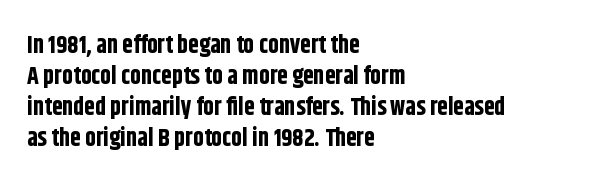
{"italic": "no", "bold": "yes", "underline": "no", "align": "left", "line_spacing": "normal", "line_spacing_ratio": 1.29, "letter_spacing": "normal", "letter_spacing_em": 0.0, "glyph_px": 24}
